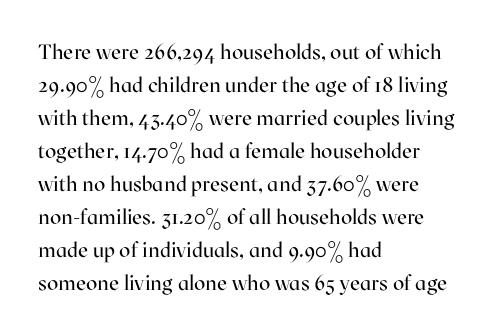
Q: Is the text bold? A: No.
Q: Is the text italic (slanted)? A: No, it is upright.
Q: Is the text underlined? A: No.
Q: How is the paragraph aligned? A: Left-aligned.
Q: Is the spacing between letters normal or unusually wide? A: Normal.
Q: Is the spacing between lines tight, normal or loose? A: Normal.
